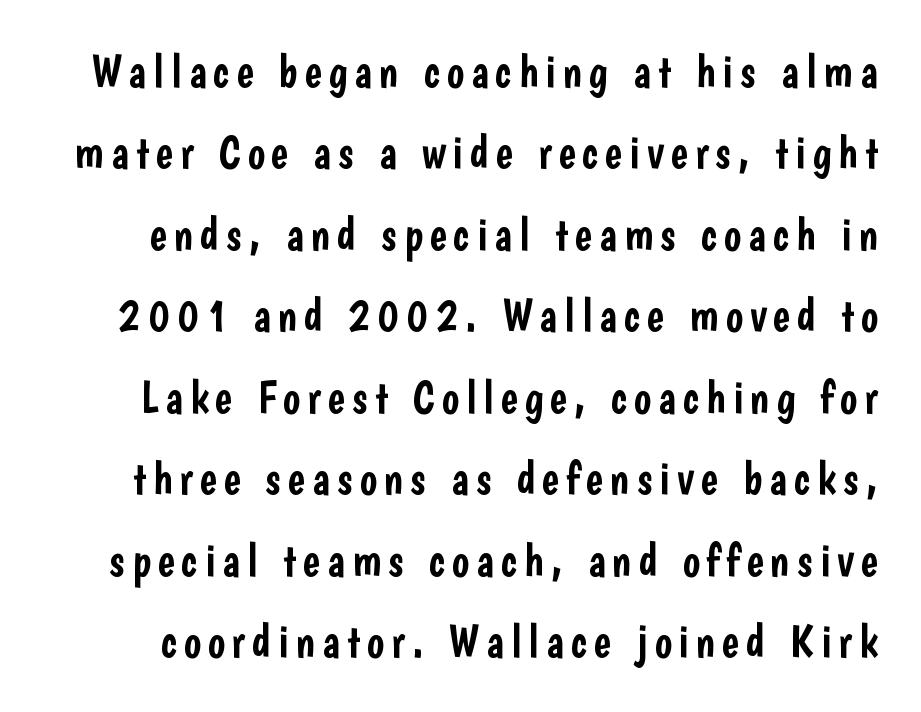
Q: Is the text italic (slanted)? A: No, it is upright.
Q: Is the typeface a serif or a sans-serif typeface? A: Sans-serif.
Q: Is the text underlined? A: No.
Q: Width (condensed, normal, or wide)? A: Condensed.
Q: Stroke contrast? A: Low.
Q: x-height? A: Medium.
Q: Monospaced? A: No.
